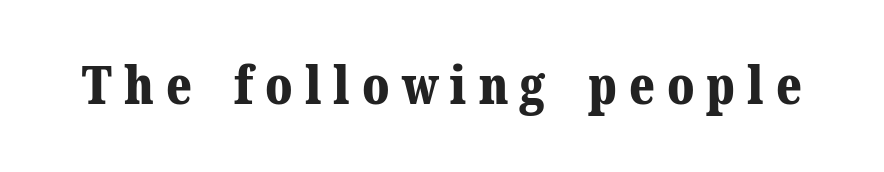
The glyphs have the mass of a bold cut. The passage shown is typed in a proportional face where columns would drift. Stroke terminals: seriffed. The tracking reads as deliberately expanded to a designer's eye. Clear beneath every line of the passage.
